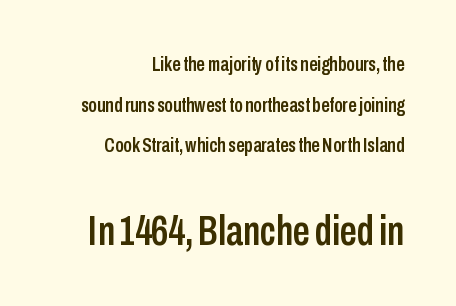
The image shows 42 px condensed sans-serif type, upright; set loose line spacing (1.94x), normal letter spacing, not underlined; the second (bottom) block is 2.0x larger; low stroke contrast and a medium x-height.
